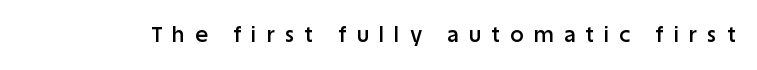
The image shows 21 px text type, upright; set unusually wide letter spacing (+0.5 em), not underlined.
